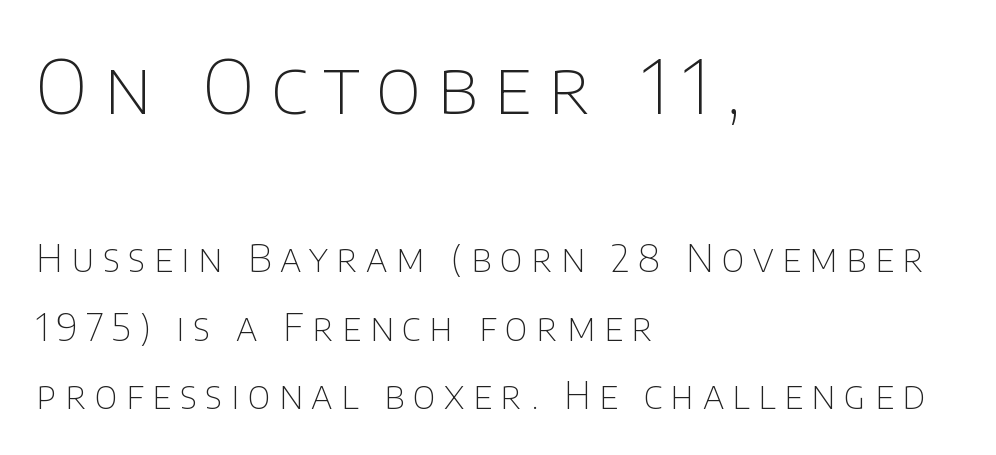
The image shows 75 px thin sans-serif type, upright; set left-aligned, line spacing 1.81x, unusually wide letter spacing (+0.22 em), not underlined; the first (top) block is 1.97x larger; low stroke contrast and a large x-height.
